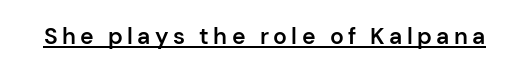
{"italic": "no", "bold": "semi", "underline": "yes", "glyph_px": 23}
